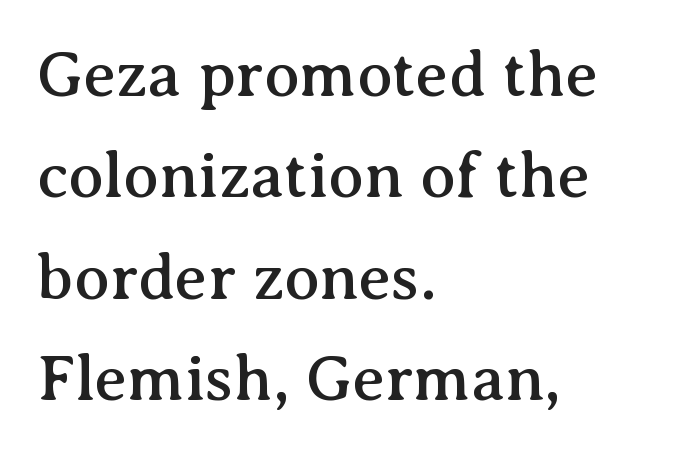
{"serif": "yes", "italic": "no", "width": "normal", "stroke_contrast": "medium", "x_height": "medium", "monospaced": "no", "underline": "no", "align": "left", "line_spacing": "normal", "line_spacing_ratio": 1.56, "letter_spacing": "normal", "letter_spacing_em": 0.0, "glyph_px": 65}
